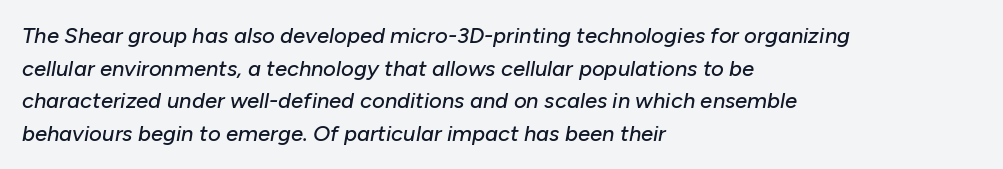
{"italic": "yes", "lean": "right", "slant_degrees": 10, "underline": "no", "align": "left", "line_spacing": "normal", "line_spacing_ratio": 1.48, "letter_spacing": "normal", "letter_spacing_em": 0.0, "glyph_px": 22}
